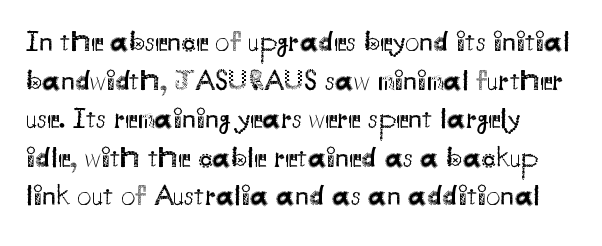
{"serif": "no", "italic": "no", "bold": "no", "weight": "regular", "width": "normal", "stroke_contrast": "medium", "x_height": "small", "monospaced": "no", "underline": "no", "align": "left", "line_spacing": "normal", "line_spacing_ratio": 1.33, "letter_spacing": "normal", "letter_spacing_em": 0.0, "glyph_px": 29}
